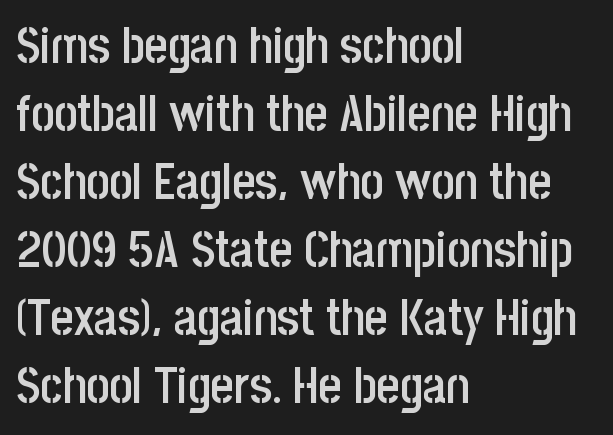
Slightly chunky letters — semibold, I'd say, not full bold. The strip under each line holds only bare page. Ordinary non-slanted type is in use. Each new line begins a customary step beneath the previous one.
